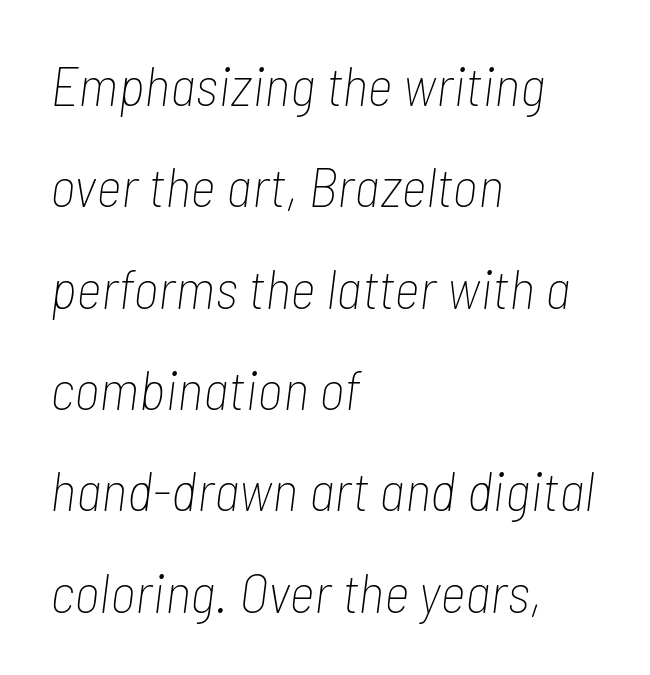
{"italic": "yes", "lean": "right", "slant_degrees": 7, "bold": "no", "weight": "thin", "width": "condensed", "stroke_contrast": "low", "x_height": "medium", "monospaced": "no", "underline": "no", "align": "left", "line_spacing_ratio": 1.81, "letter_spacing": "normal", "letter_spacing_em": 0.0, "glyph_px": 56}
